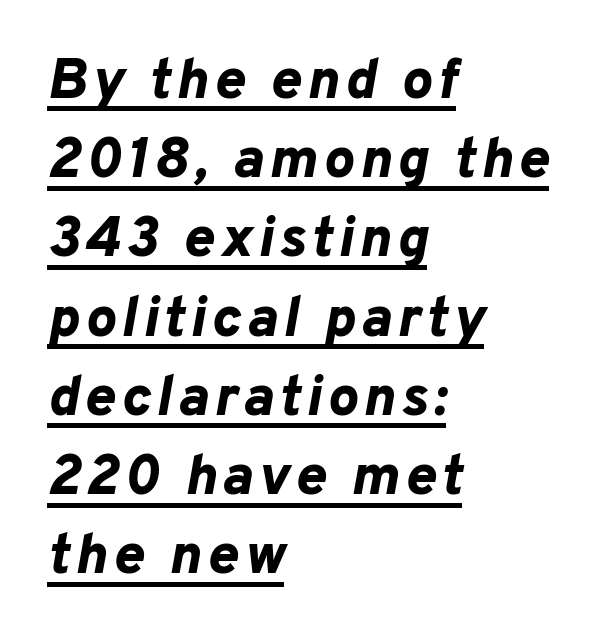
The image shows 57 px bold type, italic (leaning right); set left-aligned, normal line spacing (1.39x), underlined; low stroke contrast and a medium x-height.
